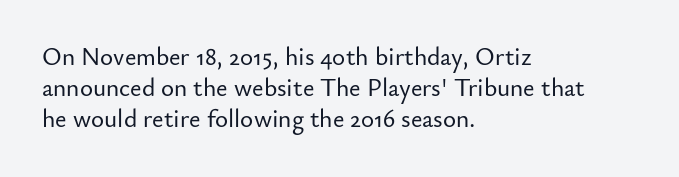
{"italic": "no", "underline": "no", "align": "left", "line_spacing_ratio": 1.24, "letter_spacing": "normal", "letter_spacing_em": 0.0, "glyph_px": 25}
